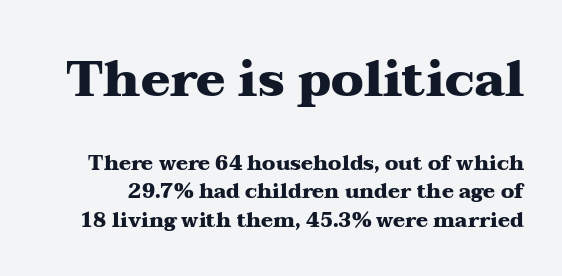
Q: Is the text bold? A: Yes.
Q: Is the text italic (slanted)? A: No, it is upright.
Q: Is the typeface a serif or a sans-serif typeface? A: Serif.
Q: Is the text underlined? A: No.
Q: Is the spacing between letters normal or unusually wide? A: Normal.
Q: Is the spacing between lines tight, normal or loose? A: Normal.
Q: Which block of text is set in a larger size, the first (top) or the second (bottom)? A: The first (top) one.
Q: Width (condensed, normal, or wide)? A: Wide.
Q: Stroke contrast? A: Medium.
Q: x-height? A: Medium.
Q: Monospaced? A: No.
